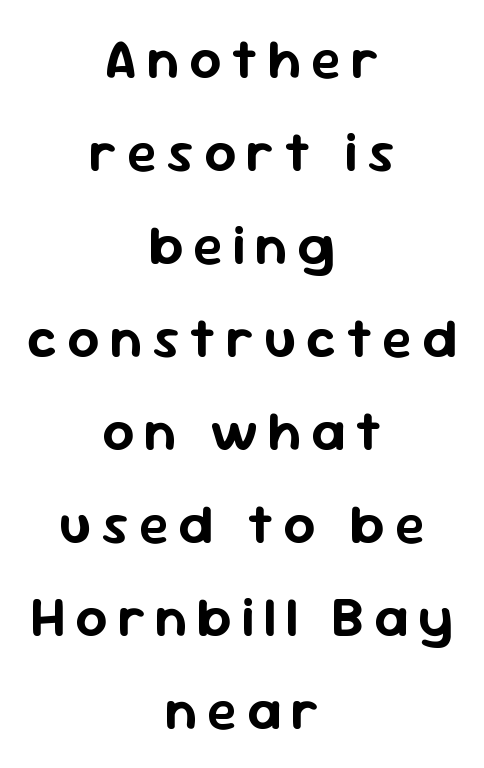
{"serif": "no", "italic": "no", "width": "normal", "stroke_contrast": "low", "x_height": "medium", "monospaced": "no", "underline": "no", "align": "center", "line_spacing": "normal", "line_spacing_ratio": 1.66, "glyph_px": 56}
